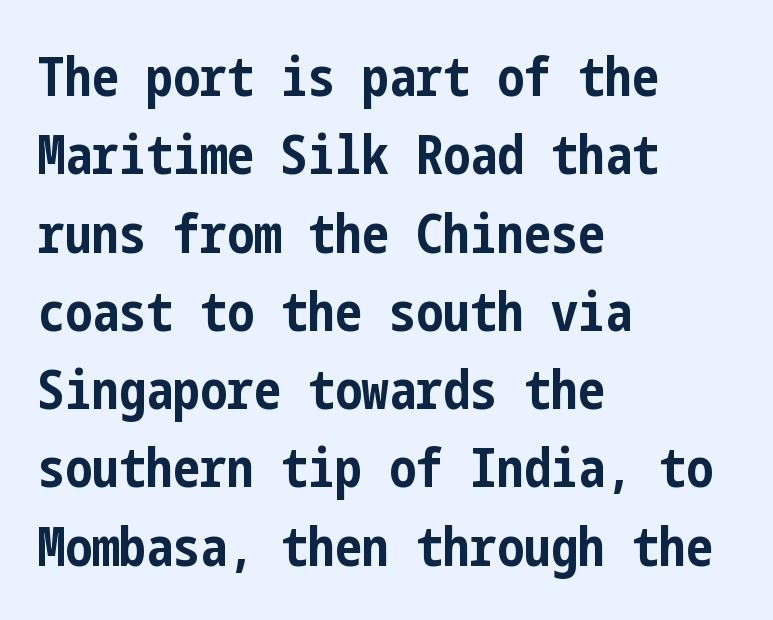
The axis of the letterforms is exactly vertical. I'd describe the lettering as bold — thick and assertive. Short note: letters normally spaced. Serif or sans? Sans — the stroke terminals are bare. Left-aligned paragraph, ragged on the right. How would I describe the line gaps? Plain and ordinary.
